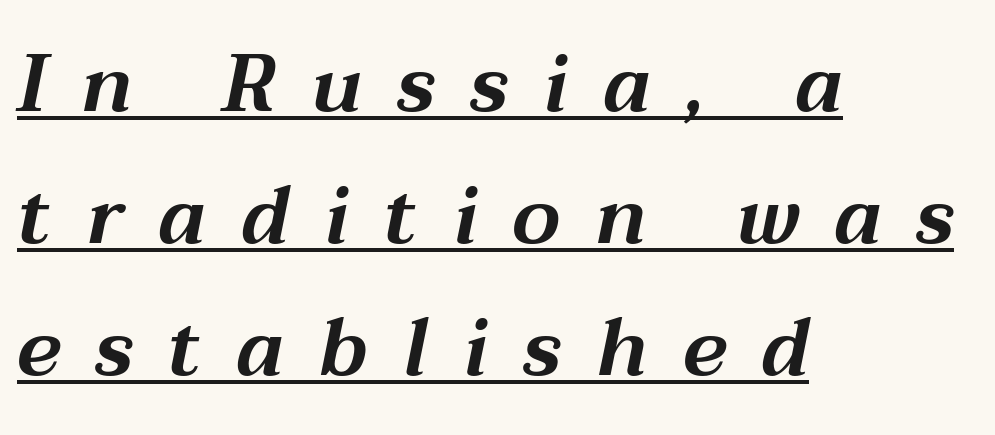
The image shows 80 px wide type, italic (leaning right); set left-aligned, normal line spacing (1.65x), unusually wide letter spacing (+0.43 em), underlined; medium stroke contrast and a medium x-height.
